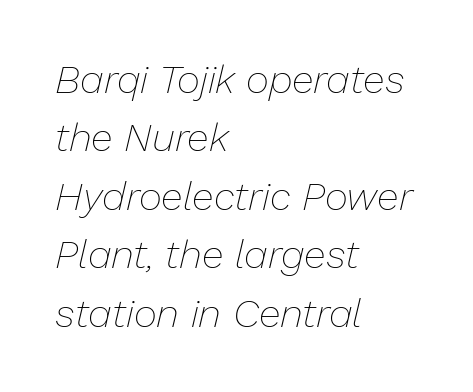
{"italic": "yes", "lean": "right", "slant_degrees": 13, "bold": "no", "weight": "thin", "width": "normal", "stroke_contrast": "low", "x_height": "medium", "monospaced": "no", "underline": "no", "align": "left", "line_spacing": "normal", "line_spacing_ratio": 1.46, "letter_spacing": "normal", "letter_spacing_em": 0.0, "glyph_px": 40}
